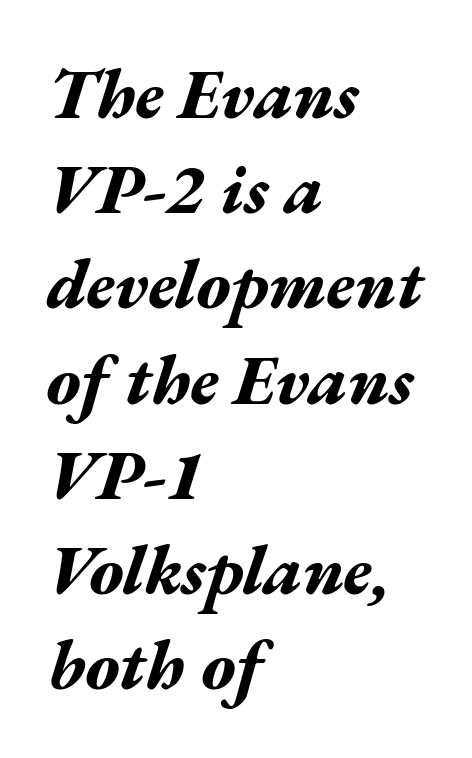
The image shows 70 px bold, wide type, italic (leaning right); set left-aligned, normal line spacing (1.36x), normal letter spacing, not underlined; medium stroke contrast and a medium x-height.
